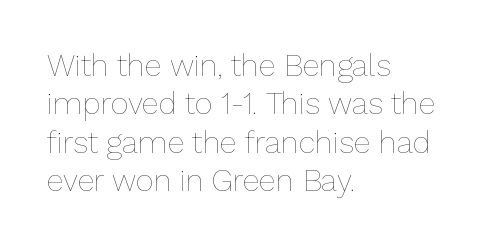
The image shows 31 px thin type, upright; set left-aligned, line spacing 1.24x, normal letter spacing, not underlined; low stroke contrast and a medium x-height.
